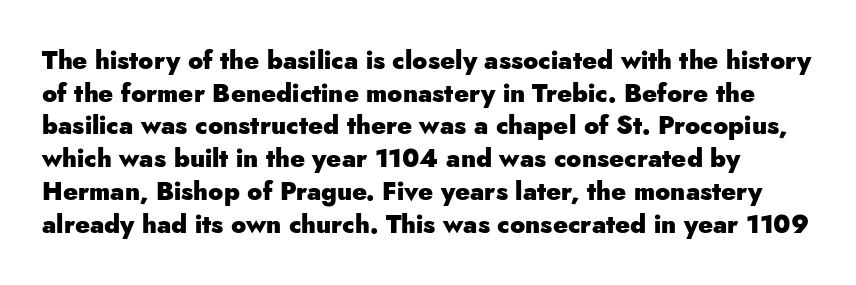
{"italic": "no", "bold": "yes", "underline": "no", "line_spacing": "normal", "line_spacing_ratio": 1.31, "letter_spacing": "normal", "letter_spacing_em": 0.0, "glyph_px": 25}
